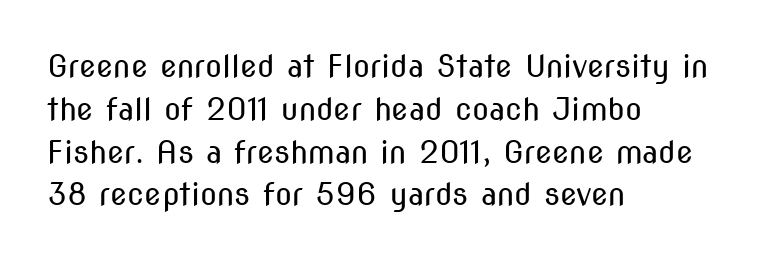
Q: Is the text bold? A: No.
Q: Is the text italic (slanted)? A: No, it is upright.
Q: Is the typeface a serif or a sans-serif typeface? A: Sans-serif.
Q: Is the text underlined? A: No.
Q: How is the paragraph aligned? A: Left-aligned.
Q: Is the spacing between letters normal or unusually wide? A: Normal.
Q: Is the spacing between lines tight, normal or loose? A: Normal.
Q: Width (condensed, normal, or wide)? A: Condensed.
Q: Stroke contrast? A: Medium.
Q: x-height? A: Medium.
Q: Monospaced? A: No.
